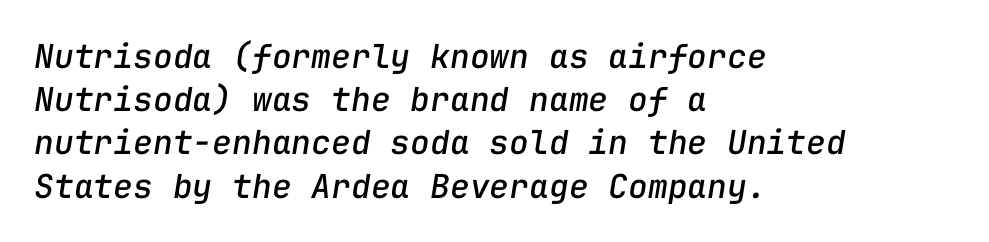
The image shows 33 px text type, italic (leaning right), monospaced; set left-aligned, normal line spacing (1.31x), normal letter spacing, not underlined; low stroke contrast and a medium x-height.
